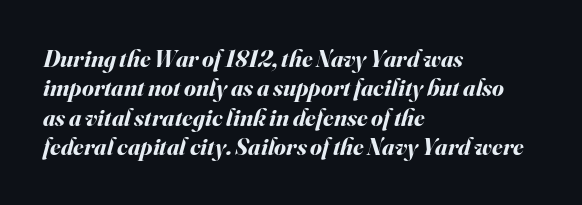
{"italic": "yes", "lean": "right", "slant_degrees": 16, "bold": "yes", "underline": "no", "align": "left", "line_spacing_ratio": 1.22, "letter_spacing": "normal", "letter_spacing_em": 0.0, "glyph_px": 24}
